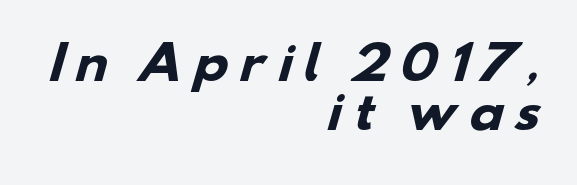
Q: Is the text bold? A: Yes.
Q: Is the typeface a serif or a sans-serif typeface? A: Sans-serif.
Q: Is the text underlined? A: No.
Q: How is the paragraph aligned? A: Right-aligned.
Q: Is the spacing between letters normal or unusually wide? A: Unusually wide.
Q: Is the spacing between lines tight, normal or loose? A: Tight.
Q: Width (condensed, normal, or wide)? A: Wide.
Q: Stroke contrast? A: Low.
Q: x-height? A: Small.
Q: Monospaced? A: No.
